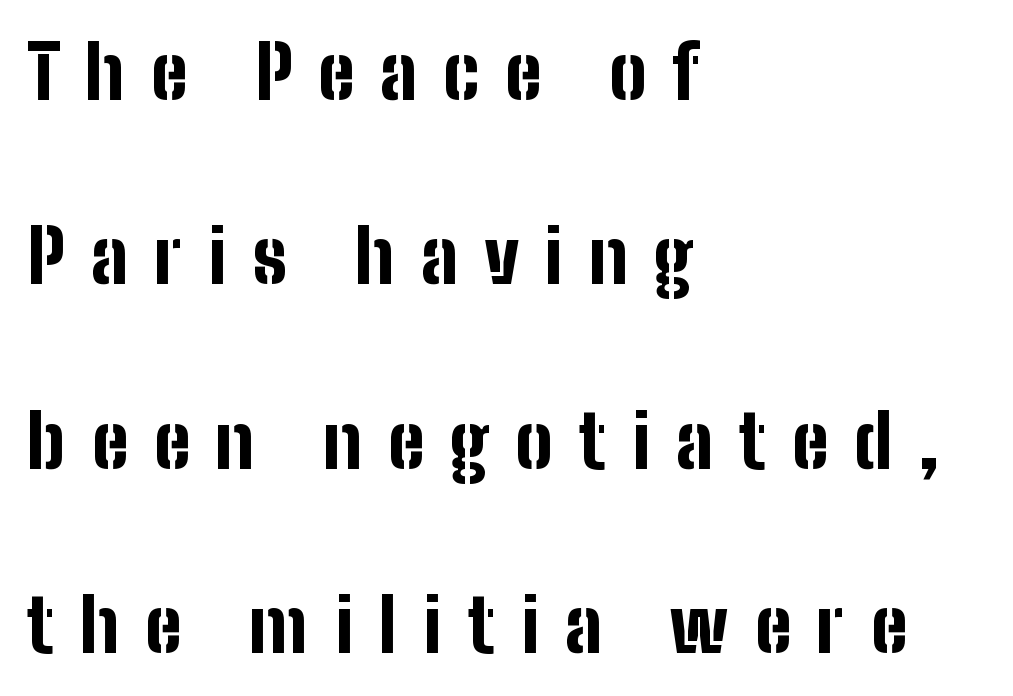
Notice how thick the strokes are: this is what a full bold looks like. The paragraph has a hard left edge and a soft right edge. The designer dialed line spacing up above the default. These lines have a slow, spaced-out rhythm from letter to letter. Is this a sans? Yes — the strokes have no serifs. You can tell it's not italic because the verticals are truly vertical.
